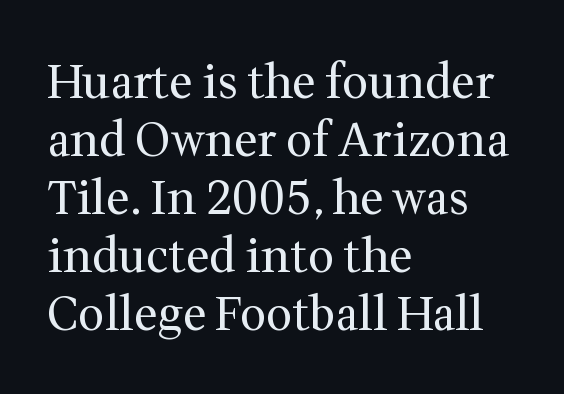
The passage shown is not bold in any degree. Upright lettering throughout. Students, observe: this is what conventionally led text looks like. The typeface chosen for these lines features serifs. Visually the block forms a straight wall on the left and a jagged coastline on the right. Each letter keeps its own natural width here, so spacing adapts to shape.
